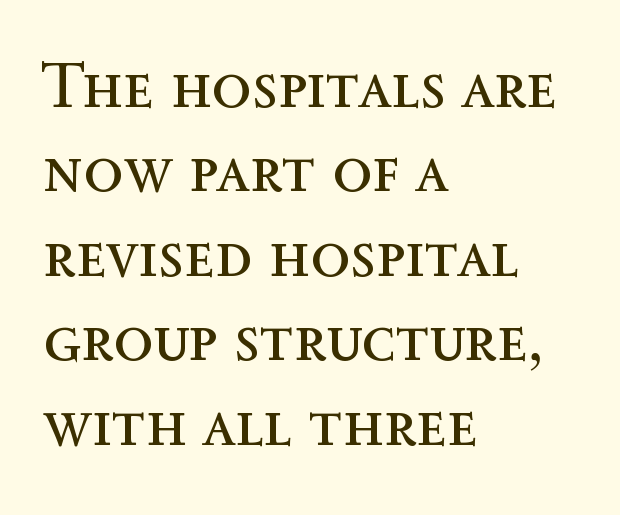
{"italic": "no", "bold": "no", "weight": "regular", "width": "normal", "x_height": "medium", "monospaced": "no", "underline": "no", "align": "left", "line_spacing": "normal", "line_spacing_ratio": 1.3, "letter_spacing": "normal", "letter_spacing_em": 0.0, "glyph_px": 65}
